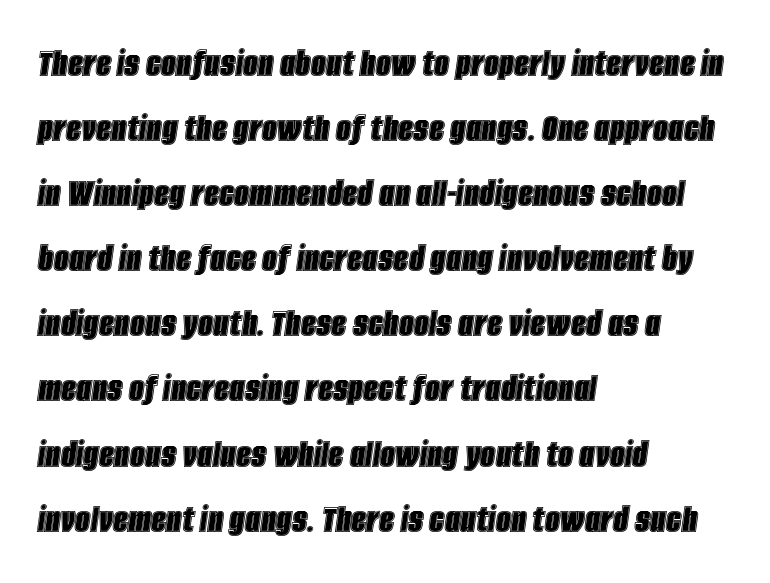
{"italic": "yes", "lean": "right", "slant_degrees": 8, "width": "condensed", "x_height": "large", "monospaced": "no", "underline": "no", "align": "left", "line_spacing": "normal", "line_spacing_ratio": 1.55, "letter_spacing": "normal", "letter_spacing_em": 0.0, "glyph_px": 42}
